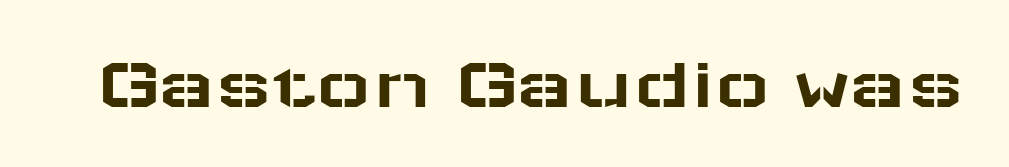
The letters stand upright; this is a roman face. Each letter keeps its own natural width here, so spacing adapts to shape. Descender tails drop into unmarked territory. Unlike a traditional serif, this face leaves its strokes unadorned.
